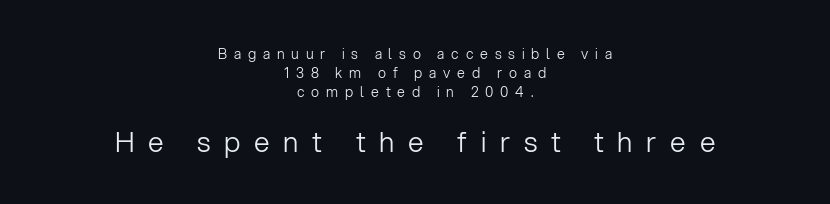
Q: Is the text bold? A: No.
Q: Is the text italic (slanted)? A: No, it is upright.
Q: Is the typeface a serif or a sans-serif typeface? A: Sans-serif.
Q: Is the text underlined? A: No.
Q: How is the paragraph aligned? A: Centered.
Q: Is the spacing between letters normal or unusually wide? A: Unusually wide.
Q: Is the spacing between lines tight, normal or loose? A: Normal.
Q: Which block of text is set in a larger size, the first (top) or the second (bottom)? A: The second (bottom) one.
Q: Width (condensed, normal, or wide)? A: Normal.
Q: Stroke contrast? A: Low.
Q: x-height? A: Medium.
Q: Monospaced? A: No.
